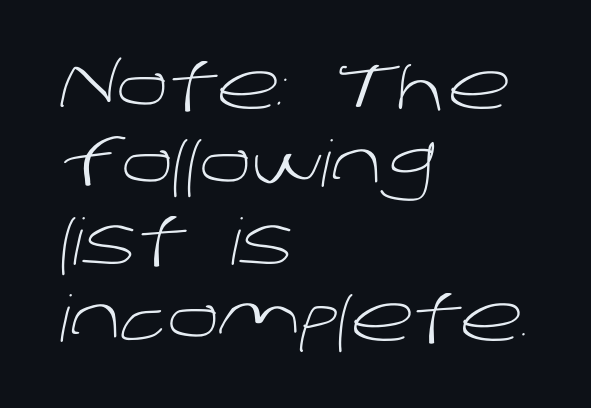
Stroke terminals: plain, sans-serif. The rendering anchors every line to the left-hand side. Each stroke keeps to a modest, everyday thickness or less. Look at the tracking — it's just the regular setting, nothing added. The words here are not underlined.
